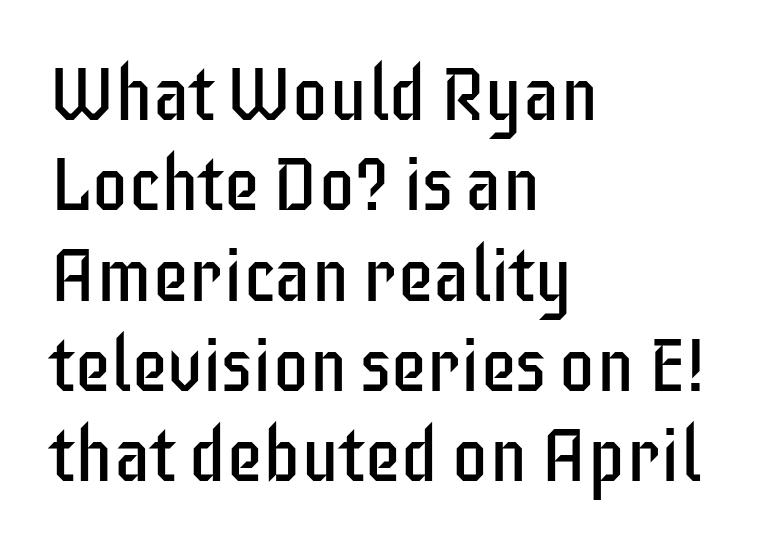
Q: Is the text bold? A: No.
Q: Is the text italic (slanted)? A: No, it is upright.
Q: Is the typeface a serif or a sans-serif typeface? A: Sans-serif.
Q: Is the text underlined? A: No.
Q: How is the paragraph aligned? A: Left-aligned.
Q: Is the spacing between letters normal or unusually wide? A: Normal.
Q: Width (condensed, normal, or wide)? A: Condensed.
Q: Stroke contrast? A: Low.
Q: x-height? A: Large.
Q: Monospaced? A: No.
